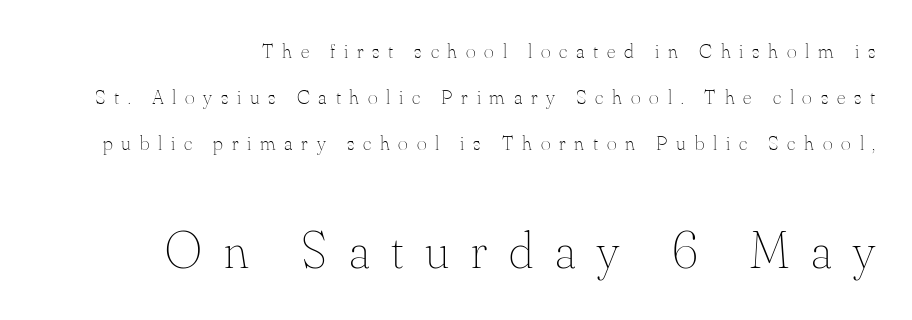
Q: Is the text bold? A: No.
Q: Is the text italic (slanted)? A: No, it is upright.
Q: Is the text underlined? A: No.
Q: How is the paragraph aligned? A: Right-aligned.
Q: Is the spacing between letters normal or unusually wide? A: Unusually wide.
Q: Is the spacing between lines tight, normal or loose? A: Loose.
Q: Which block of text is set in a larger size, the first (top) or the second (bottom)? A: The second (bottom) one.
Q: Width (condensed, normal, or wide)? A: Normal.
Q: Stroke contrast? A: Medium.
Q: x-height? A: Small.
Q: Monospaced? A: No.
